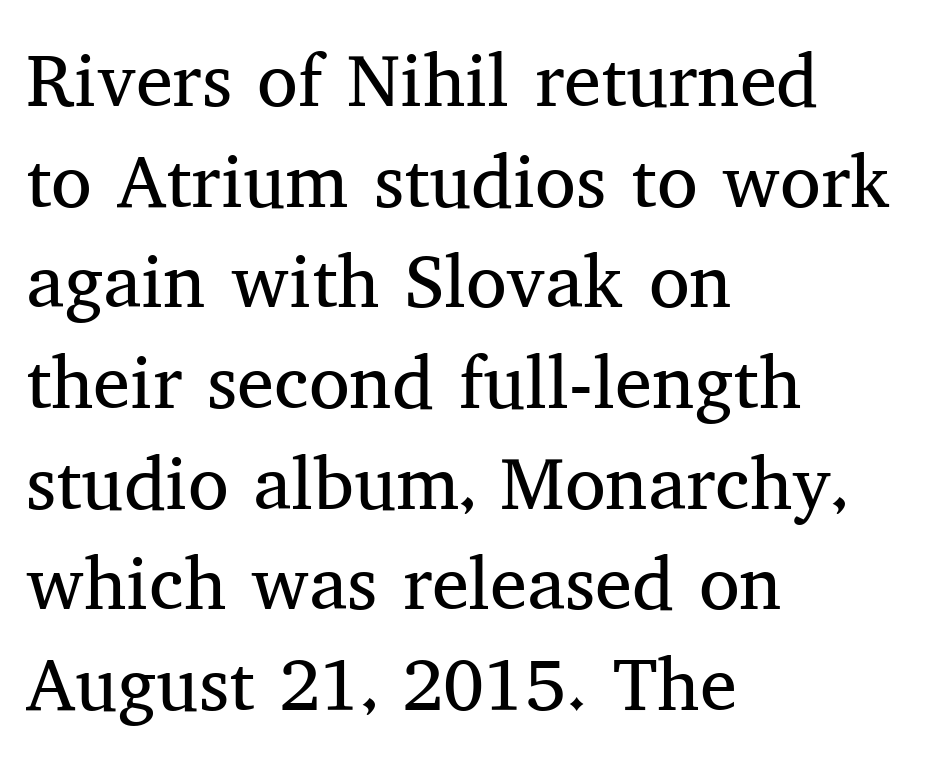
Q: Is the text bold? A: No.
Q: Is the text italic (slanted)? A: No, it is upright.
Q: Is the typeface a serif or a sans-serif typeface? A: Serif.
Q: Is the text underlined? A: No.
Q: How is the paragraph aligned? A: Left-aligned.
Q: Is the spacing between letters normal or unusually wide? A: Normal.
Q: Is the spacing between lines tight, normal or loose? A: Normal.
Q: Width (condensed, normal, or wide)? A: Normal.
Q: Stroke contrast? A: Medium.
Q: x-height? A: Medium.
Q: Monospaced? A: No.
